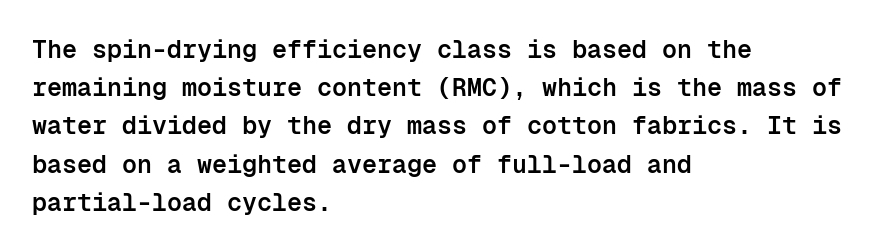
{"italic": "no", "bold": "semi", "underline": "no", "align": "left", "line_spacing": "normal", "line_spacing_ratio": 1.53, "letter_spacing": "normal", "letter_spacing_em": 0.0, "glyph_px": 25}
